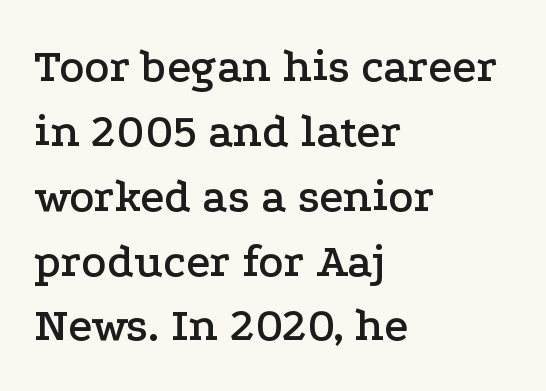
The image shows 47 px wide serif type, upright; set left-aligned, normal line spacing (1.38x), normal letter spacing, not underlined; low stroke contrast and a medium x-height.
